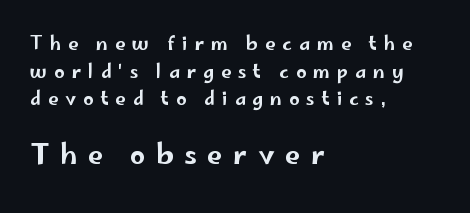
The image shows 27 px text type, upright; set left-aligned, normal line spacing (1.53x), unusually wide letter spacing (+0.39 em), not underlined; the second (bottom) block is 1.5x larger.
